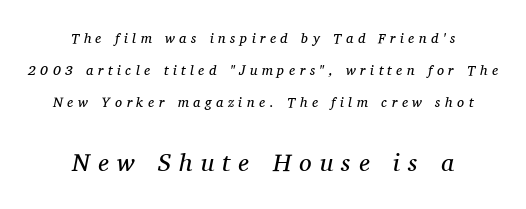
The image shows 25 px text type, italic (leaning right); set centered, loose line spacing (2.27x), unusually wide letter spacing (+0.33 em), not underlined; the second (bottom) block is 1.79x larger.
